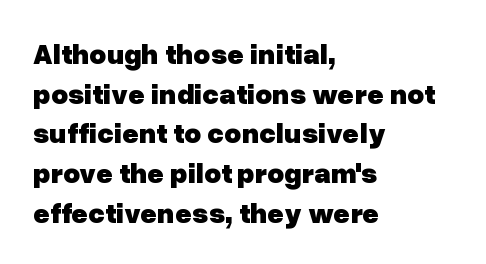
Quick note: not italic, upright. Between one letter and the next there's only the usual sliver of space. The zone under the glyphs is completely vacant. Students, this is bold: see how much ink each stroke carries. This sample has the flowing, uneven cadence of proportional lettering. Whoever set this chose a conventional vertical rhythm.
